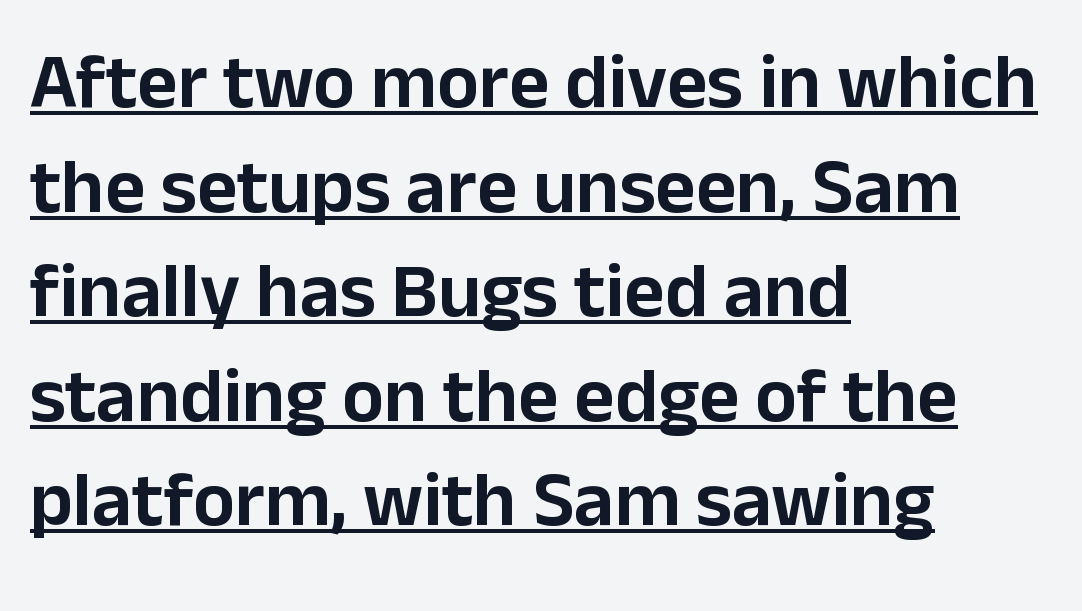
Q: Is the text italic (slanted)? A: No, it is upright.
Q: Is the typeface a serif or a sans-serif typeface? A: Sans-serif.
Q: Is the text underlined? A: Yes.
Q: How is the paragraph aligned? A: Left-aligned.
Q: Is the spacing between letters normal or unusually wide? A: Normal.
Q: Is the spacing between lines tight, normal or loose? A: Normal.
Q: Width (condensed, normal, or wide)? A: Normal.
Q: Stroke contrast? A: Low.
Q: x-height? A: Medium.
Q: Monospaced? A: No.
